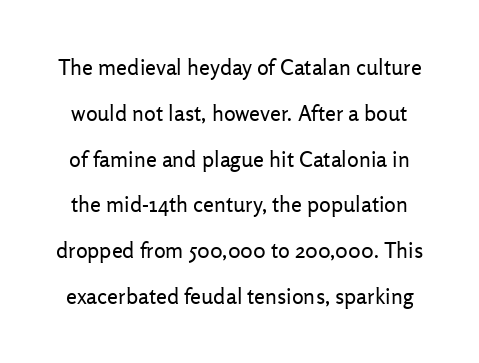
The image shows 22 px text type, upright; set loose line spacing (2.08x), normal letter spacing, not underlined.
